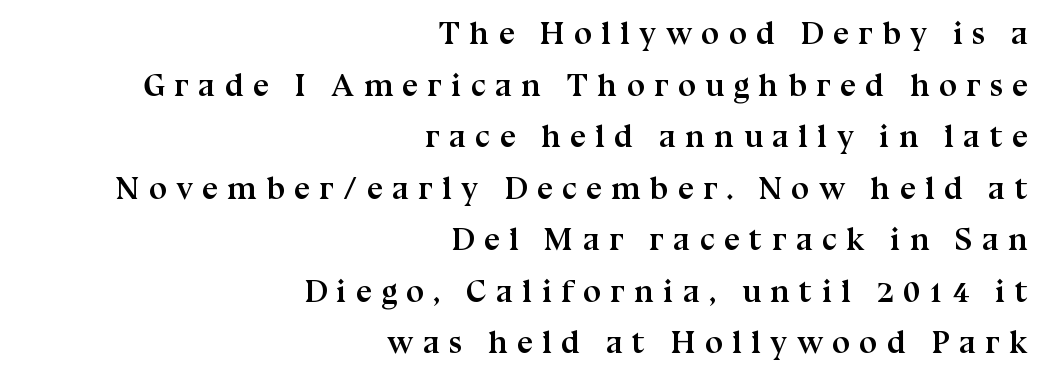
The image shows 32 px semibold serif type, upright; set right-aligned, normal line spacing (1.61x), unusually wide letter spacing (+0.29 em), not underlined; medium stroke contrast and a medium x-height.
